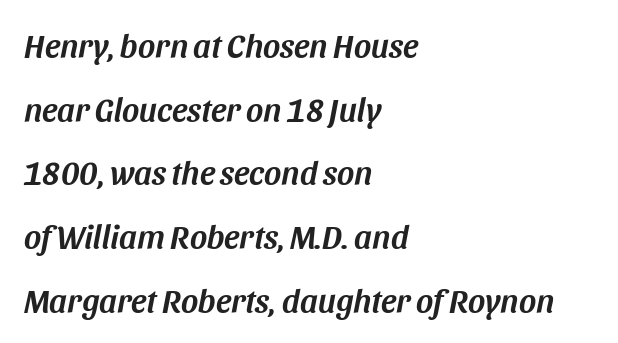
{"italic": "yes", "lean": "right", "slant_degrees": 11, "width": "normal", "stroke_contrast": "medium", "x_height": "large", "monospaced": "no", "underline": "no", "align": "left", "line_spacing": "loose", "line_spacing_ratio": 1.93, "letter_spacing": "normal", "letter_spacing_em": 0.0, "glyph_px": 33}
